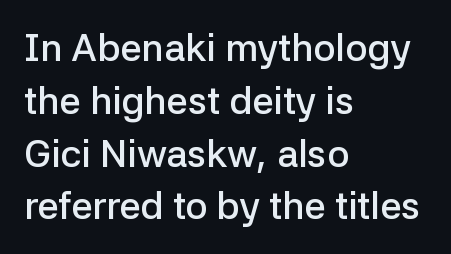
Q: Is the text bold? A: Semi-bold.
Q: Is the text italic (slanted)? A: No, it is upright.
Q: Is the typeface a serif or a sans-serif typeface? A: Sans-serif.
Q: Is the text underlined? A: No.
Q: How is the paragraph aligned? A: Left-aligned.
Q: Is the spacing between letters normal or unusually wide? A: Normal.
Q: Is the spacing between lines tight, normal or loose? A: Normal.
Q: Width (condensed, normal, or wide)? A: Normal.
Q: Stroke contrast? A: Low.
Q: x-height? A: Medium.
Q: Monospaced? A: No.
